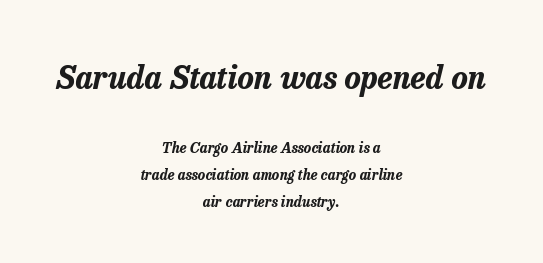
Q: Is the text bold? A: Yes.
Q: Is the text italic (slanted)? A: Yes, it leans right by about 13 degrees.
Q: Is the text underlined? A: No.
Q: How is the paragraph aligned? A: Centered.
Q: Is the spacing between letters normal or unusually wide? A: Normal.
Q: Is the spacing between lines tight, normal or loose? A: Loose.
Q: Which block of text is set in a larger size, the first (top) or the second (bottom)? A: The first (top) one.
Q: Width (condensed, normal, or wide)? A: Normal.
Q: Stroke contrast? A: Low.
Q: x-height? A: Medium.
Q: Monospaced? A: No.
